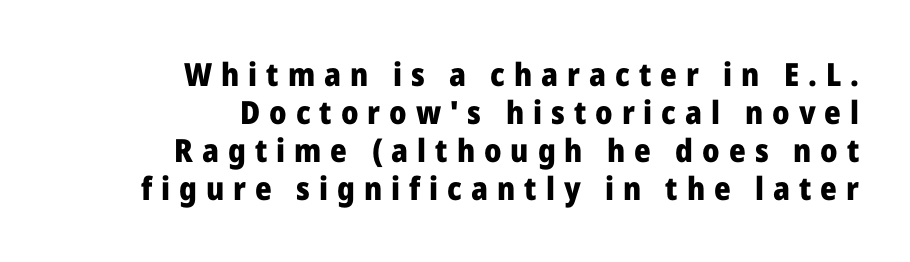
Q: Is the text bold? A: Yes.
Q: Is the text italic (slanted)? A: No, it is upright.
Q: Is the typeface a serif or a sans-serif typeface? A: Sans-serif.
Q: Is the text underlined? A: No.
Q: How is the paragraph aligned? A: Right-aligned.
Q: Is the spacing between letters normal or unusually wide? A: Unusually wide.
Q: Width (condensed, normal, or wide)? A: Normal.
Q: Stroke contrast? A: Low.
Q: x-height? A: Medium.
Q: Monospaced? A: No.
